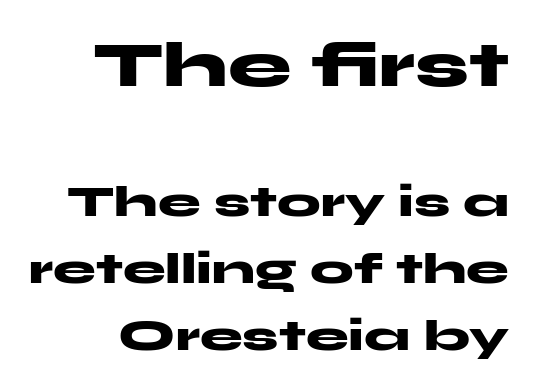
Q: Is the text bold? A: Yes.
Q: Is the text italic (slanted)? A: No, it is upright.
Q: Is the typeface a serif or a sans-serif typeface? A: Sans-serif.
Q: Is the text underlined? A: No.
Q: Is the spacing between letters normal or unusually wide? A: Normal.
Q: Is the spacing between lines tight, normal or loose? A: Normal.
Q: Which block of text is set in a larger size, the first (top) or the second (bottom)? A: The first (top) one.
Q: Width (condensed, normal, or wide)? A: Wide.
Q: Stroke contrast? A: Medium.
Q: x-height? A: Medium.
Q: Monospaced? A: No.
